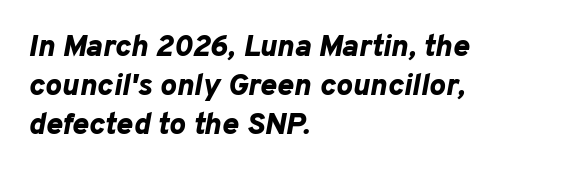
{"italic": "yes", "lean": "right", "slant_degrees": 10, "bold": "yes", "weight": "bold", "width": "normal", "stroke_contrast": "low", "x_height": "medium", "monospaced": "no", "underline": "no", "align": "left", "line_spacing": "normal", "line_spacing_ratio": 1.26, "letter_spacing": "normal", "letter_spacing_em": 0.0, "glyph_px": 31}
